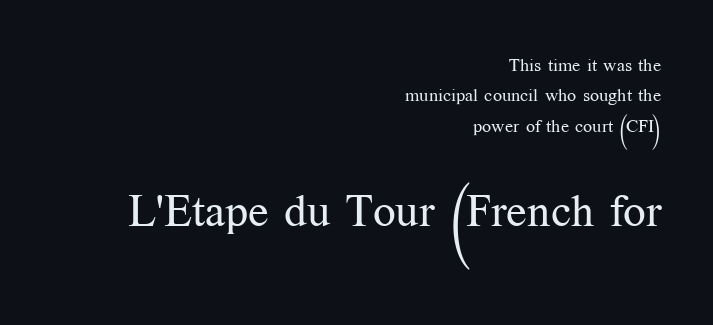
The image shows 45 px regular-weight serif type, upright; set right-aligned, normal line spacing (1.69x), normal letter spacing, not underlined; the second (bottom) block is 2.5x larger; medium stroke contrast and a medium x-height.
